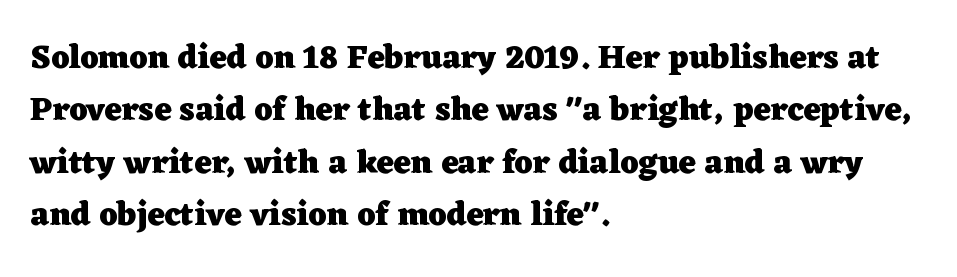
Q: Is the text bold? A: Yes.
Q: Is the text italic (slanted)? A: No, it is upright.
Q: Is the typeface a serif or a sans-serif typeface? A: Serif.
Q: Is the text underlined? A: No.
Q: How is the paragraph aligned? A: Left-aligned.
Q: Is the spacing between letters normal or unusually wide? A: Normal.
Q: Is the spacing between lines tight, normal or loose? A: Normal.
Q: Width (condensed, normal, or wide)? A: Wide.
Q: Stroke contrast? A: Low.
Q: x-height? A: Medium.
Q: Monospaced? A: No.
